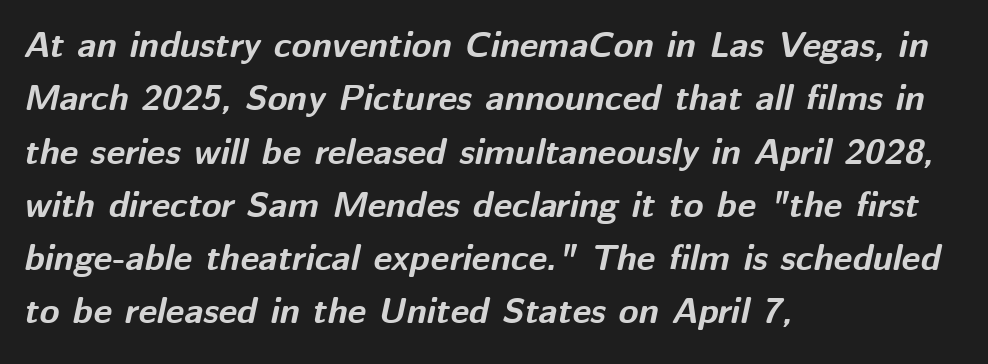
The image shows 36 px bold type, italic (leaning right); set left-aligned, normal line spacing (1.48x), normal letter spacing, not underlined; medium stroke contrast and a medium x-height.
